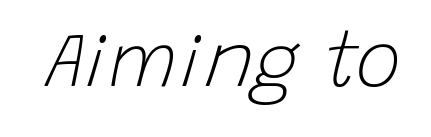
Q: Is the text bold? A: No.
Q: Is the text italic (slanted)? A: Yes, it leans right by about 15 degrees.
Q: Is the text underlined? A: No.
Q: Is the spacing between letters normal or unusually wide? A: Normal.
Q: Width (condensed, normal, or wide)? A: Normal.
Q: Stroke contrast? A: Low.
Q: x-height? A: Large.
Q: Monospaced? A: No.
